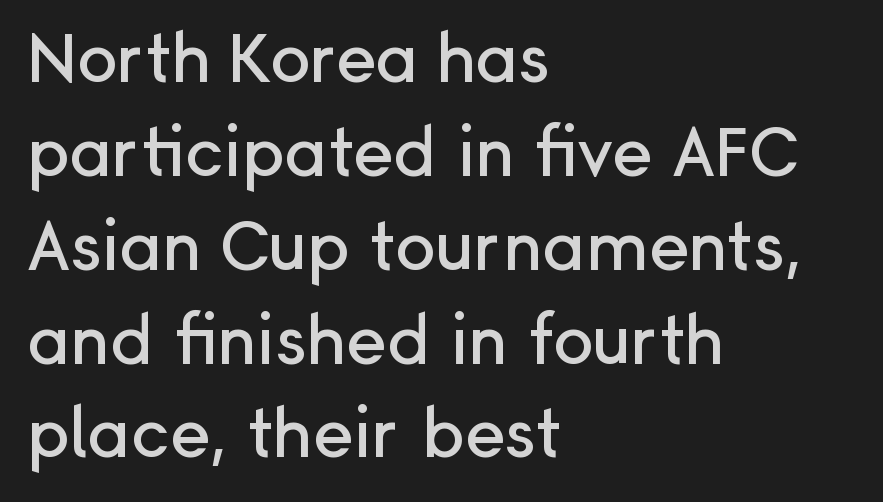
Q: Is the text italic (slanted)? A: No, it is upright.
Q: Is the typeface a serif or a sans-serif typeface? A: Sans-serif.
Q: Is the text underlined? A: No.
Q: How is the paragraph aligned? A: Left-aligned.
Q: Is the spacing between letters normal or unusually wide? A: Normal.
Q: Is the spacing between lines tight, normal or loose? A: Normal.
Q: Width (condensed, normal, or wide)? A: Normal.
Q: Stroke contrast? A: Low.
Q: x-height? A: Medium.
Q: Monospaced? A: No.
